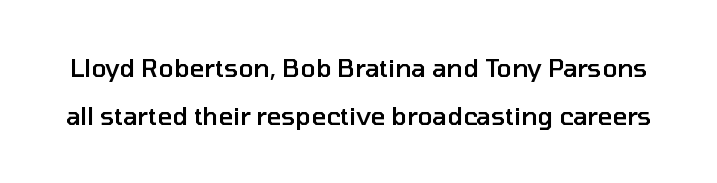
Q: Is the text bold? A: Semi-bold.
Q: Is the text italic (slanted)? A: No, it is upright.
Q: Is the text underlined? A: No.
Q: Is the spacing between letters normal or unusually wide? A: Normal.
Q: Is the spacing between lines tight, normal or loose? A: Loose.
